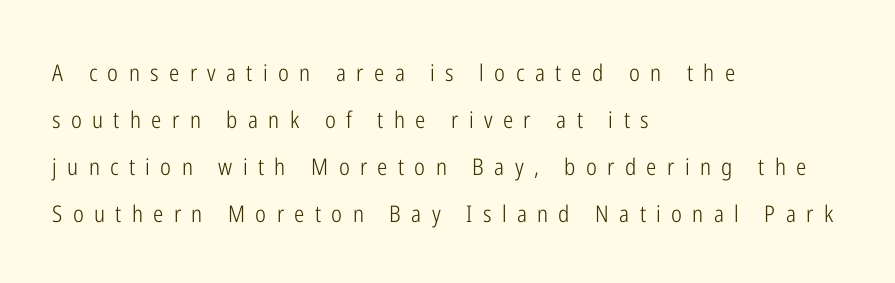
{"italic": "no", "bold": "no", "underline": "no", "align": "left", "line_spacing": "loose", "line_spacing_ratio": 2.04, "letter_spacing": "wide", "letter_spacing_em": 0.45, "glyph_px": 23}
